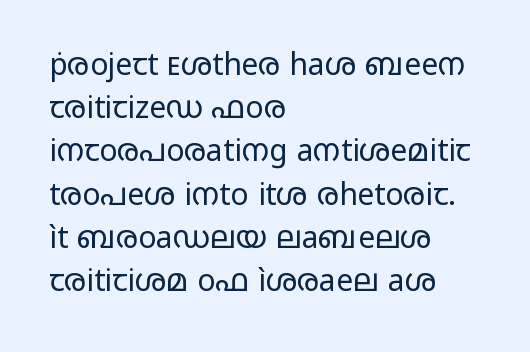
If you drew a ruler down the left edge, every line would touch it. Proportional: the letters do not fall into vertical columns. A roman cut, with each character standing at attention. Vertical spacing — default. Each row of text sits above clean, open space.
